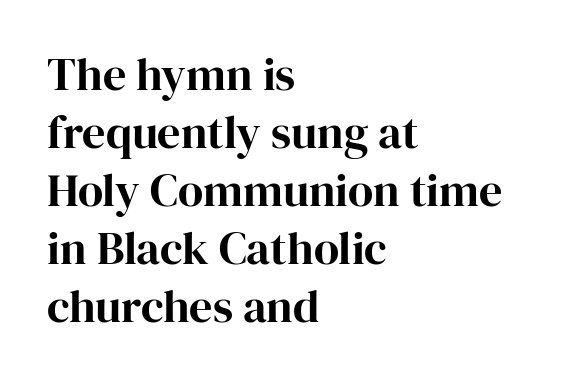
{"serif": "yes", "italic": "no", "width": "normal", "stroke_contrast": "high", "x_height": "medium", "monospaced": "no", "underline": "no", "align": "left", "line_spacing": "normal", "line_spacing_ratio": 1.26, "letter_spacing": "normal", "letter_spacing_em": 0.0, "glyph_px": 46}
